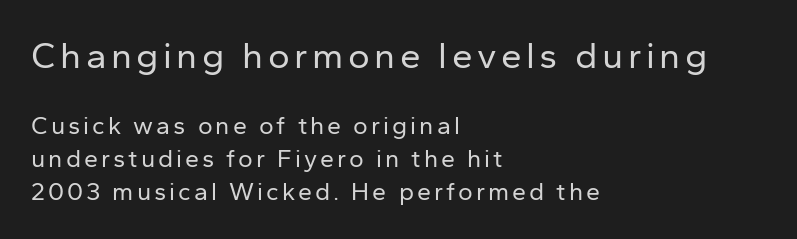
Q: Is the text bold? A: No.
Q: Is the text italic (slanted)? A: No, it is upright.
Q: Is the typeface a serif or a sans-serif typeface? A: Sans-serif.
Q: Is the text underlined? A: No.
Q: How is the paragraph aligned? A: Left-aligned.
Q: Is the spacing between lines tight, normal or loose? A: Normal.
Q: Which block of text is set in a larger size, the first (top) or the second (bottom)? A: The first (top) one.
Q: Width (condensed, normal, or wide)? A: Normal.
Q: Stroke contrast? A: Low.
Q: x-height? A: Medium.
Q: Monospaced? A: No.
